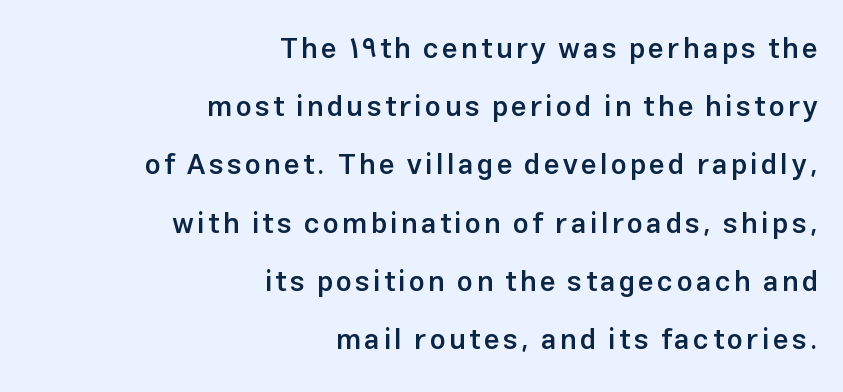
Q: Is the text bold? A: Semi-bold.
Q: Is the text italic (slanted)? A: No, it is upright.
Q: Is the typeface a serif or a sans-serif typeface? A: Sans-serif.
Q: Is the text underlined? A: No.
Q: How is the paragraph aligned? A: Right-aligned.
Q: Is the spacing between lines tight, normal or loose? A: Loose.
Q: Width (condensed, normal, or wide)? A: Normal.
Q: Stroke contrast? A: Low.
Q: x-height? A: Medium.
Q: Monospaced? A: No.
